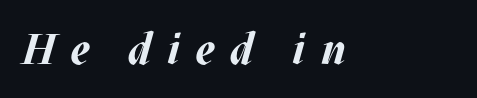
{"italic": "yes", "lean": "right", "slant_degrees": 17, "bold": "yes", "weight": "bold", "width": "normal", "stroke_contrast": "medium", "x_height": "large", "monospaced": "no", "underline": "no", "align": "left", "letter_spacing": "wide", "letter_spacing_em": 0.36, "glyph_px": 43}
